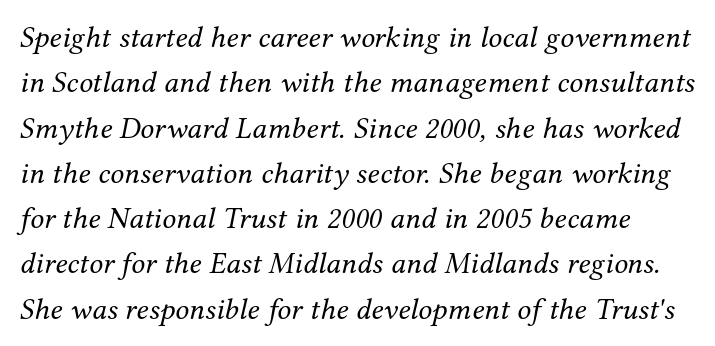
{"serif": "yes", "italic": "yes", "lean": "right", "slant_degrees": 12, "bold": "no", "weight": "regular", "width": "normal", "stroke_contrast": "medium", "x_height": "medium", "monospaced": "no", "underline": "no", "line_spacing": "normal", "line_spacing_ratio": 1.46, "letter_spacing": "normal", "letter_spacing_em": 0.0, "glyph_px": 31}
